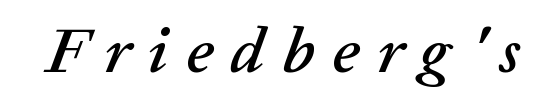
The image shows 64 px text type, italic (leaning right); set unusually wide letter spacing (+0.28 em), not underlined; low stroke contrast and a medium x-height.
